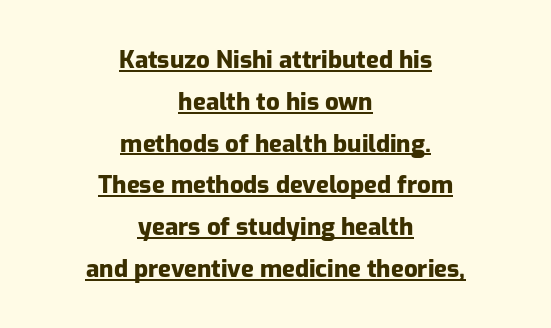
Q: Is the text bold? A: Yes.
Q: Is the text italic (slanted)? A: No, it is upright.
Q: Is the text underlined? A: Yes.
Q: How is the paragraph aligned? A: Centered.
Q: Is the spacing between letters normal or unusually wide? A: Normal.
